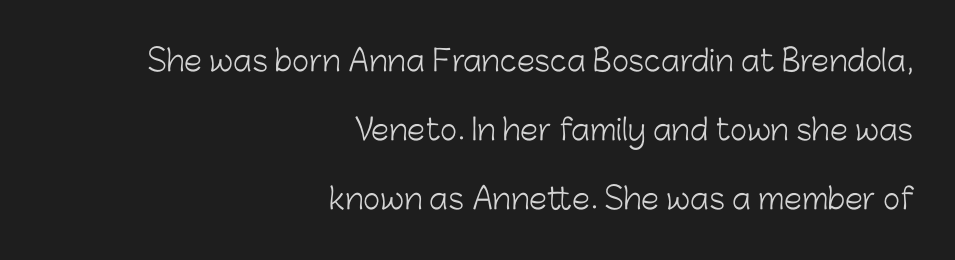
{"serif": "no", "italic": "no", "bold": "no", "weight": "light", "width": "normal", "stroke_contrast": "low", "x_height": "medium", "monospaced": "no", "underline": "no", "align": "right", "line_spacing": "loose", "line_spacing_ratio": 2.38, "letter_spacing": "normal", "letter_spacing_em": 0.0, "glyph_px": 29}
